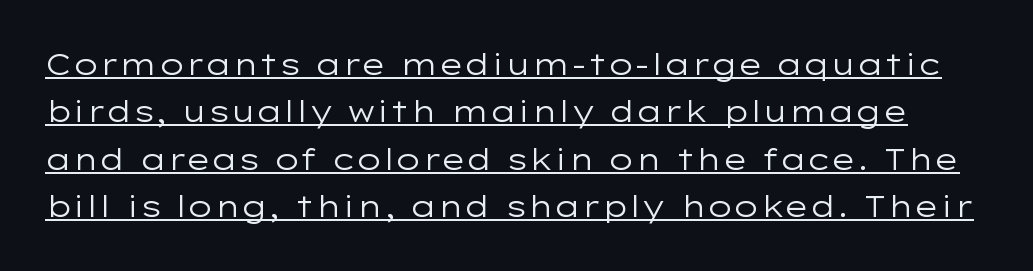
{"serif": "no", "italic": "no", "bold": "no", "weight": "regular", "width": "wide", "stroke_contrast": "low", "x_height": "medium", "monospaced": "no", "underline": "yes", "line_spacing": "normal", "line_spacing_ratio": 1.58, "letter_spacing": "normal", "letter_spacing_em": 0.0, "glyph_px": 30}
